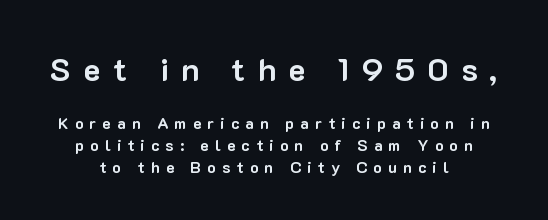
{"serif": "no", "italic": "no", "bold": "yes", "weight": "bold", "width": "normal", "stroke_contrast": "low", "x_height": "medium", "monospaced": "no", "underline": "no", "align": "center", "line_spacing": "normal", "line_spacing_ratio": 1.36, "letter_spacing": "wide", "letter_spacing_em": 0.38, "larger_block": "first", "size_ratio": 2.0, "glyph_px": 32}
